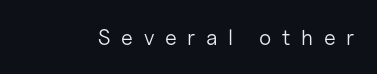
{"italic": "no", "bold": "no", "underline": "no", "letter_spacing": "wide", "letter_spacing_em": 0.48, "glyph_px": 22}
